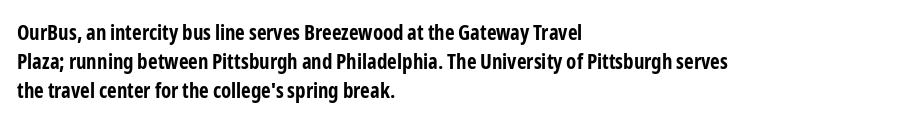
The image shows 21 px bold type, upright; set left-aligned, normal line spacing (1.37x), normal letter spacing, not underlined.
